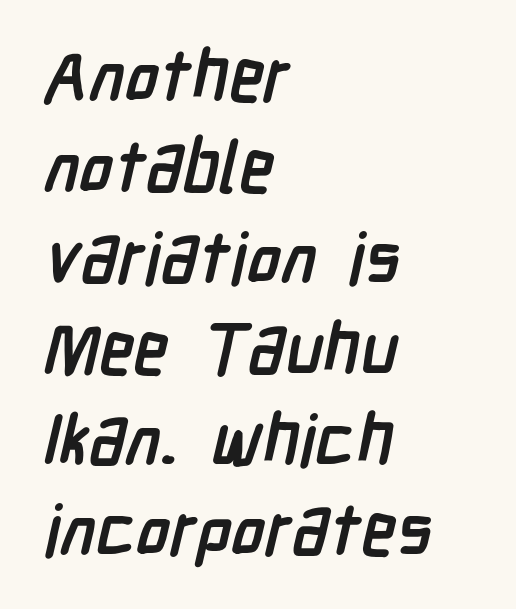
The letters carry no serifs — their stems end cleanly without finishing strokes. The space directly below the letters is spotless. Look at the tracking — it's just the regular setting, nothing added. Do the characters align in a grid? No, the font is proportional.
